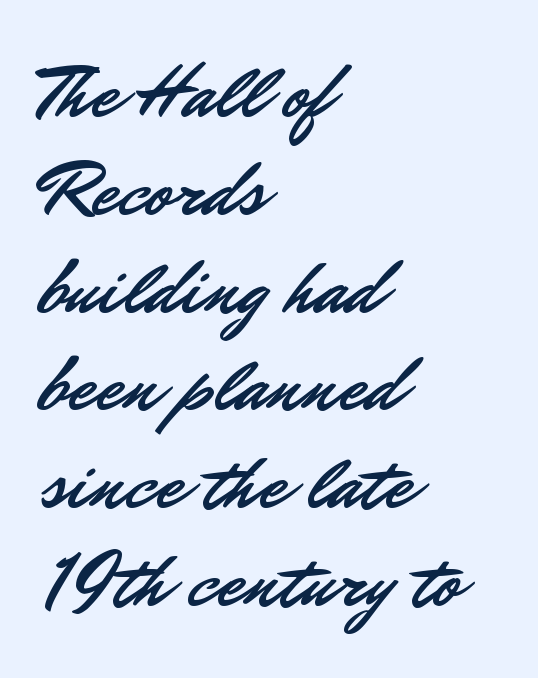
Examine the stroke ends and you'll find no serifs. This sample has the flowing, uneven cadence of proportional lettering. A typesetter would call this leading conventional body-copy spacing.
